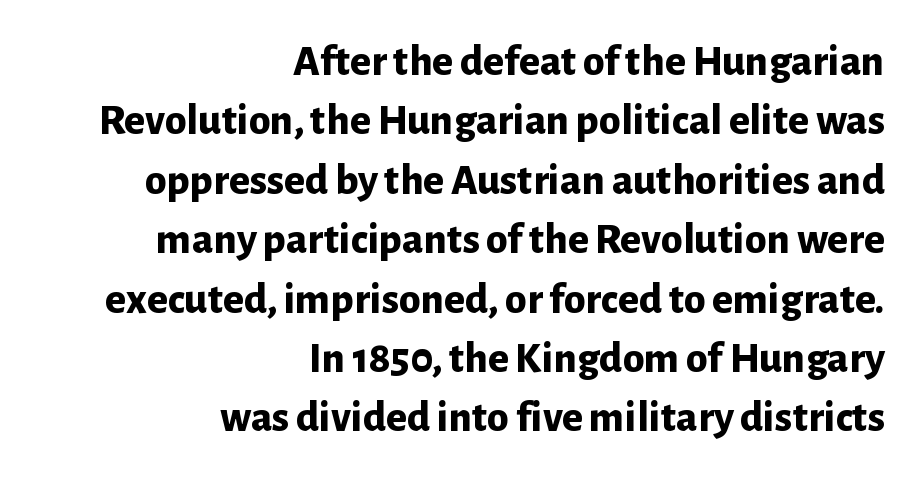
The image shows 44 px bold sans-serif type, upright; set right-aligned, normal line spacing (1.35x), normal letter spacing, not underlined; low stroke contrast and a medium x-height.
